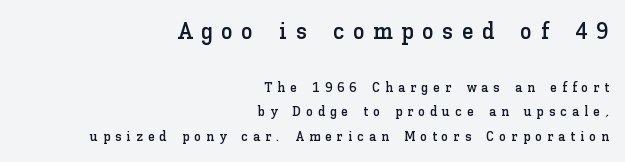
Has an underline been added? It has not. Nope, not italic — everything's standing straight. All the whitespace from short lines collects on the left. Of the two passages, the one on top uses the larger point size.
